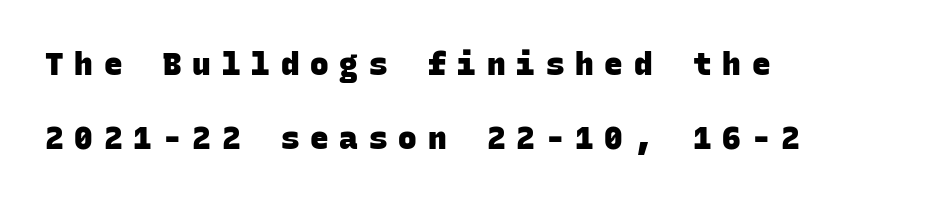
{"serif": "no", "bold": "yes", "weight": "heavy", "width": "normal", "stroke_contrast": "low", "x_height": "large", "monospaced": "yes", "underline": "no", "align": "left", "line_spacing": "loose", "line_spacing_ratio": 2.4, "letter_spacing": "wide", "letter_spacing_em": 0.35, "glyph_px": 31}
